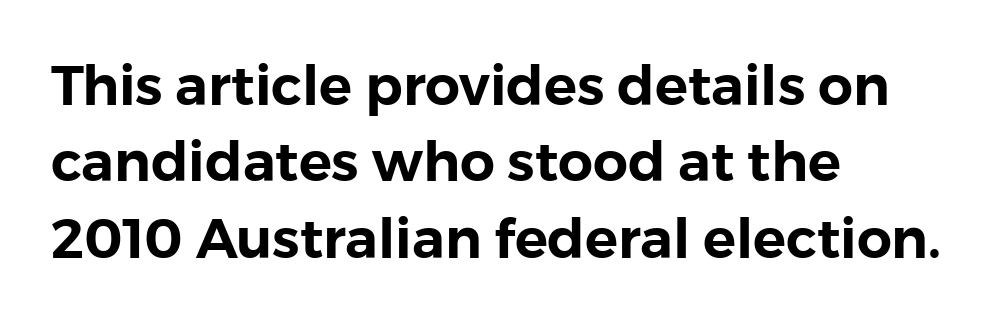
Q: Is the text italic (slanted)? A: No, it is upright.
Q: Is the typeface a serif or a sans-serif typeface? A: Sans-serif.
Q: Is the text underlined? A: No.
Q: How is the paragraph aligned? A: Left-aligned.
Q: Is the spacing between letters normal or unusually wide? A: Normal.
Q: Is the spacing between lines tight, normal or loose? A: Normal.
Q: Width (condensed, normal, or wide)? A: Normal.
Q: x-height? A: Medium.
Q: Monospaced? A: No.
